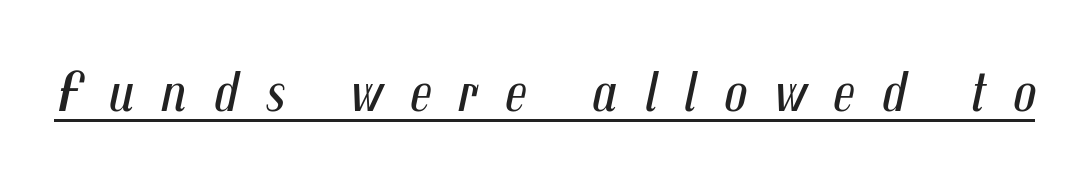
Weight class: somewhere from thin through regular. Italic? Definitely — the glyphs are oblique. The letters are spread apart with noticeably loose tracking. Is this a fixed-width face? No — the glyphs have proportional, varying widths. Somebody hit Ctrl+U on this one — the words are underlined.
